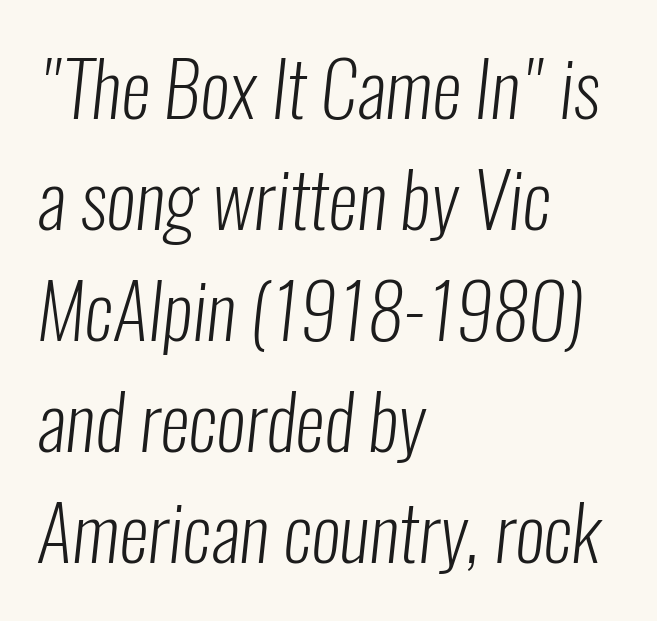
The image shows 75 px light, condensed sans-serif type; set left-aligned, normal line spacing (1.48x), normal letter spacing, not underlined; low stroke contrast and a medium x-height.
